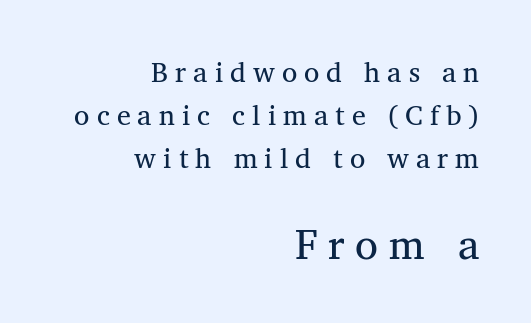
Q: Is the text bold? A: No.
Q: Is the typeface a serif or a sans-serif typeface? A: Serif.
Q: Is the text underlined? A: No.
Q: How is the paragraph aligned? A: Right-aligned.
Q: Is the spacing between letters normal or unusually wide? A: Unusually wide.
Q: Is the spacing between lines tight, normal or loose? A: Normal.
Q: Which block of text is set in a larger size, the first (top) or the second (bottom)? A: The second (bottom) one.
Q: Width (condensed, normal, or wide)? A: Normal.
Q: Stroke contrast? A: Medium.
Q: x-height? A: Medium.
Q: Monospaced? A: No.
